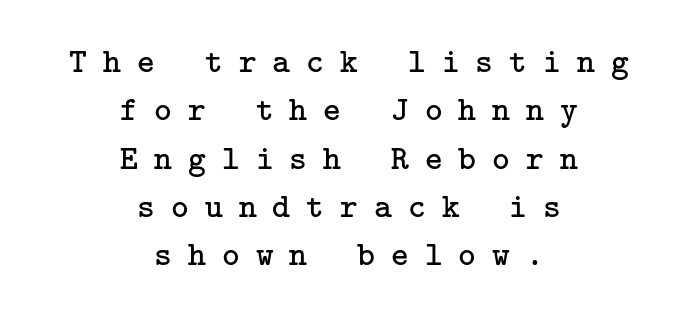
Q: Is the text bold? A: No.
Q: Is the text italic (slanted)? A: No, it is upright.
Q: Is the typeface a serif or a sans-serif typeface? A: Serif.
Q: Is the text underlined? A: No.
Q: How is the paragraph aligned? A: Centered.
Q: Is the spacing between letters normal or unusually wide? A: Unusually wide.
Q: Is the spacing between lines tight, normal or loose? A: Normal.
Q: Width (condensed, normal, or wide)? A: Normal.
Q: Stroke contrast? A: Low.
Q: x-height? A: Medium.
